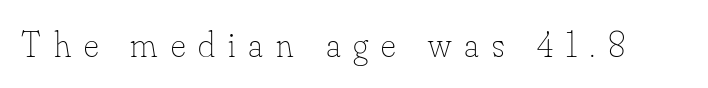
The image shows 36 px thin type, upright; set unusually wide letter spacing (+0.36 em), not underlined; low stroke contrast and a small x-height.
